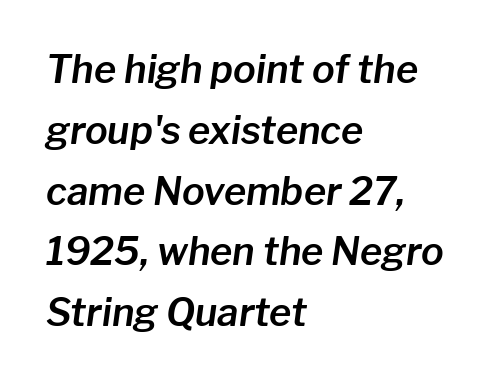
{"italic": "yes", "lean": "right", "slant_degrees": 8, "width": "normal", "stroke_contrast": "low", "x_height": "medium", "monospaced": "no", "underline": "no", "align": "left", "line_spacing": "normal", "line_spacing_ratio": 1.6, "letter_spacing": "normal", "letter_spacing_em": 0.0, "glyph_px": 38}
